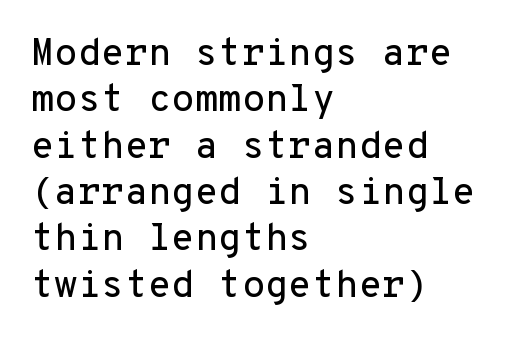
The image shows 38 px sans-serif type, upright, monospaced; set left-aligned, line spacing 1.22x, normal letter spacing, not underlined; low stroke contrast and a medium x-height.
